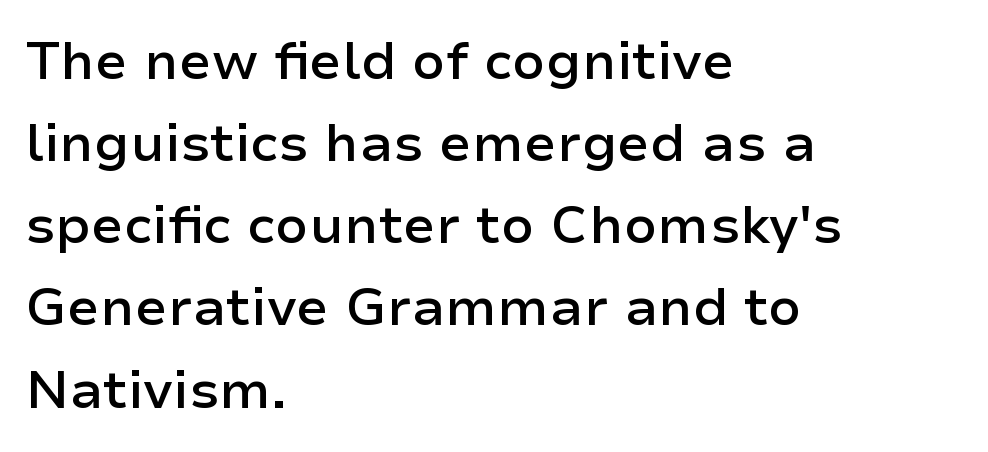
{"serif": "no", "italic": "no", "bold": "semi", "weight": "semibold", "width": "normal", "stroke_contrast": "low", "x_height": "medium", "monospaced": "no", "underline": "no", "align": "left", "line_spacing": "normal", "line_spacing_ratio": 1.55, "letter_spacing": "normal", "letter_spacing_em": 0.0, "glyph_px": 53}
